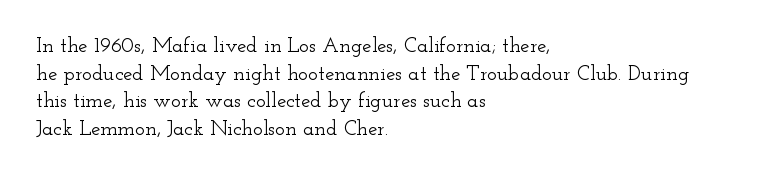
The image shows 21 px text type, upright; set left-aligned, normal line spacing (1.31x), normal letter spacing, not underlined.
